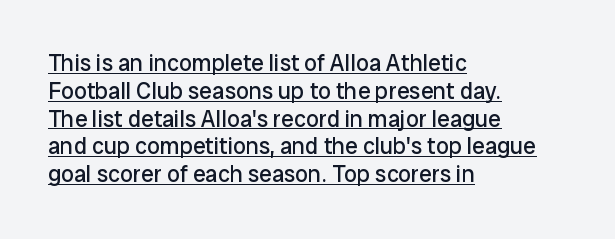
The image shows 23 px text type, upright; set left-aligned, line spacing 1.21x, normal letter spacing, underlined.
